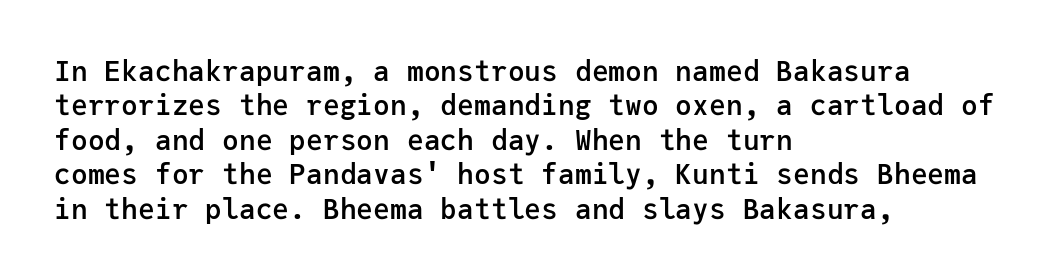
Rule under the text: the space is simply empty. All the whitespace from short lines collects on the right. Do the characters align in a grid? Yes, the font is monospaced. The letterforms sit shoulder to shoulder at normal distance. Posture: vertical. Bold? Not quite — semibold, heavier than regular but stopping short.
